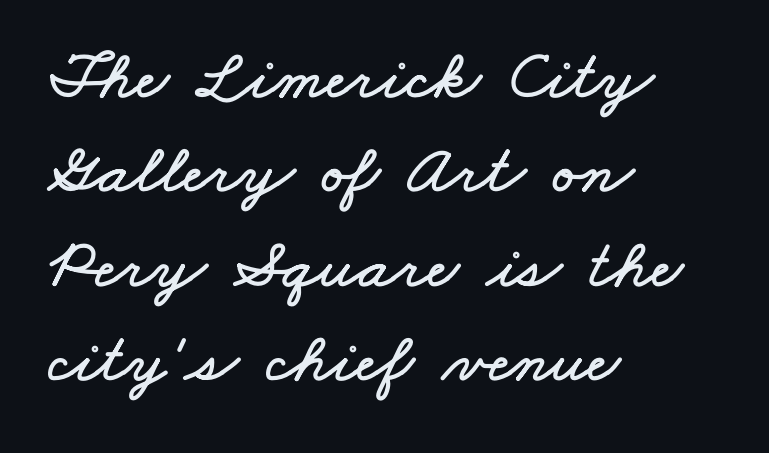
Think of a printed novel: that variable character pitch is what you see here. Underlining? Definitely not there. Look at the tracking — it's just the regular setting, nothing added. A typesetter would call this leading conventional body-copy spacing.
